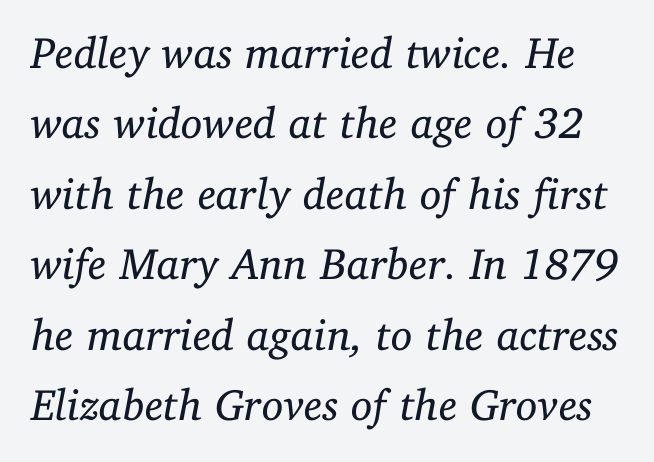
{"serif": "yes", "italic": "yes", "lean": "right", "slant_degrees": 11, "bold": "no", "weight": "regular", "width": "normal", "stroke_contrast": "low", "x_height": "medium", "monospaced": "no", "underline": "no", "line_spacing": "normal", "line_spacing_ratio": 1.6, "letter_spacing": "normal", "letter_spacing_em": 0.0, "glyph_px": 44}
